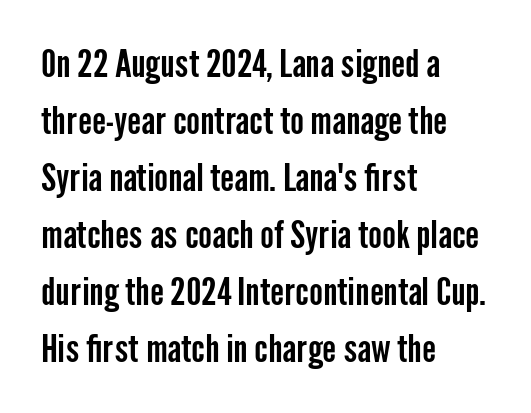
The image shows 37 px condensed sans-serif type, upright; set left-aligned, normal line spacing (1.54x), normal letter spacing, not underlined; low stroke contrast and a medium x-height.
